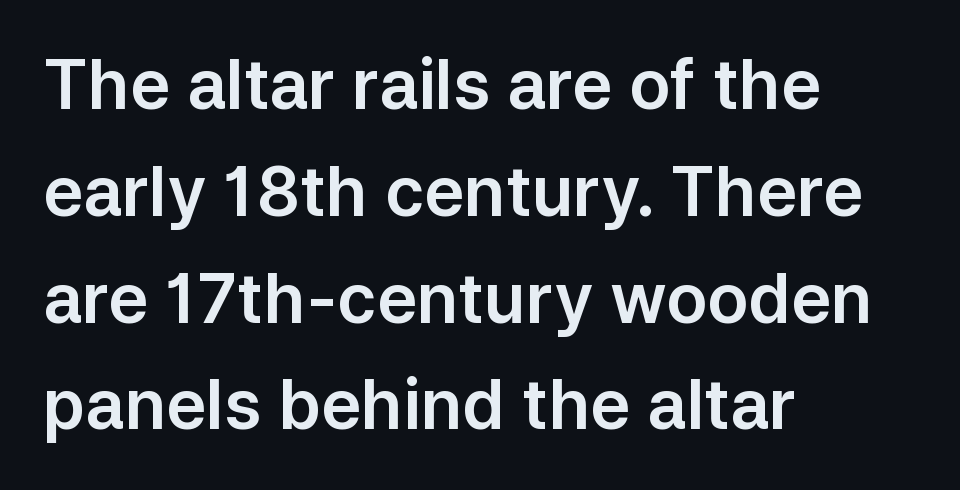
The image shows 68 px sans-serif type, upright; set left-aligned, normal line spacing (1.57x), normal letter spacing, not underlined; low stroke contrast and a medium x-height.
